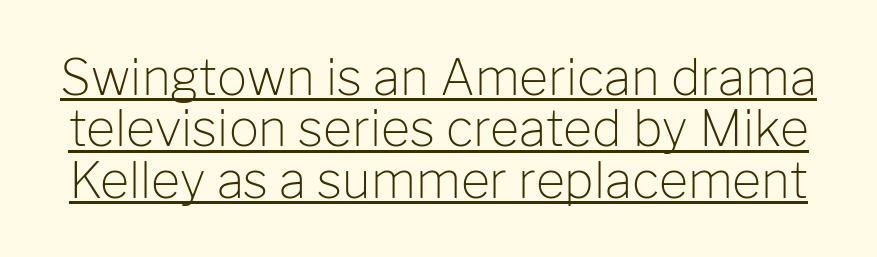
The image shows 50 px light sans-serif type, upright; set tight line spacing (1.03x), normal letter spacing, underlined; low stroke contrast and a medium x-height.
